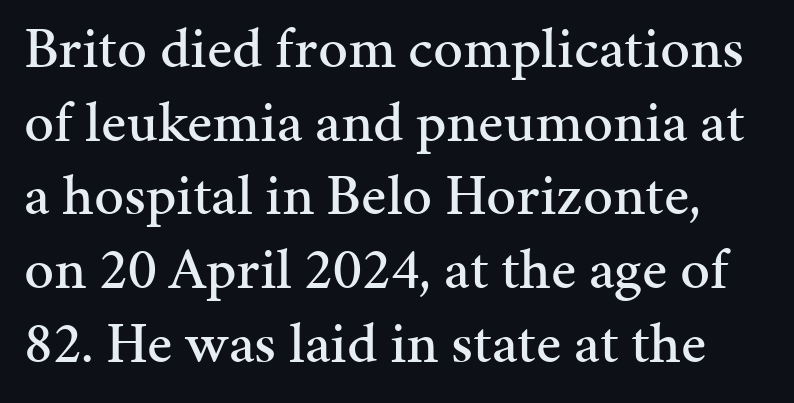
Q: Is the text italic (slanted)? A: No, it is upright.
Q: Is the typeface a serif or a sans-serif typeface? A: Serif.
Q: Is the text underlined? A: No.
Q: Is the spacing between letters normal or unusually wide? A: Normal.
Q: Is the spacing between lines tight, normal or loose? A: Normal.
Q: Width (condensed, normal, or wide)? A: Normal.
Q: Stroke contrast? A: Medium.
Q: x-height? A: Medium.
Q: Monospaced? A: No.
